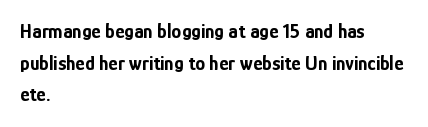
The image shows 20 px bold type, upright; set left-aligned, normal line spacing (1.58x), normal letter spacing, not underlined.
